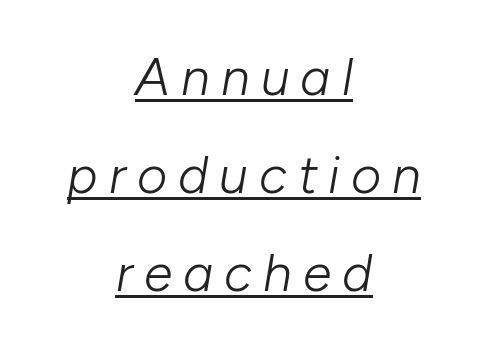
The image shows 52 px light type, italic (leaning right); set centered, line spacing 1.88x, unusually wide letter spacing (+0.21 em), underlined; low stroke contrast and a medium x-height.
